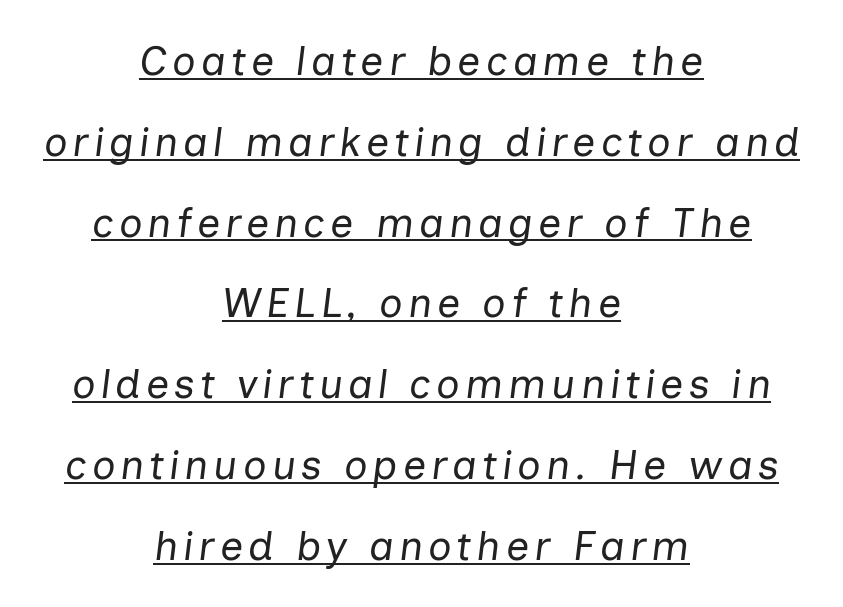
Nothing heavy about these letters — not bold at all. This rendering features underlined lettering. Looks like regular typesetting: each glyph gets only the width it needs. Baseline-to-baseline distance is far greater than the letter height. Reading down the block, each line starts at a different indent, mirrored at its end. Slanted lettering throughout.
